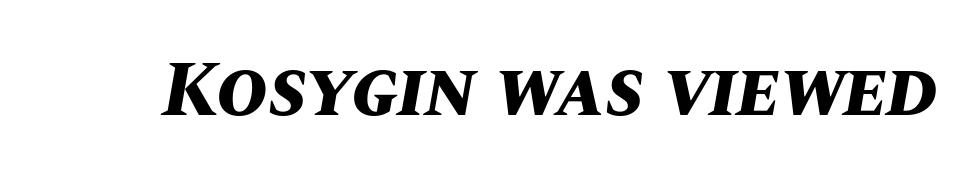
Inter-character spacing is left at the font's built-in metrics. Here the designer chose a conventional face with non-uniform glyph widths. The words here are not underlined. Plenty of ink on the page — the face is bold. If you drew a line through each stem, it would be angled.
